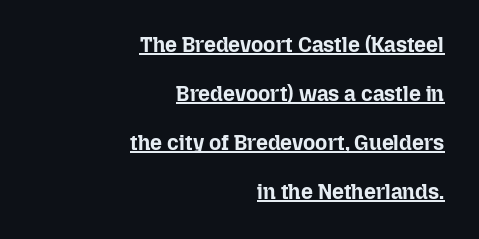
Q: Is the text bold? A: Yes.
Q: Is the text italic (slanted)? A: No, it is upright.
Q: Is the text underlined? A: Yes.
Q: How is the paragraph aligned? A: Right-aligned.
Q: Is the spacing between letters normal or unusually wide? A: Normal.
Q: Is the spacing between lines tight, normal or loose? A: Loose.
